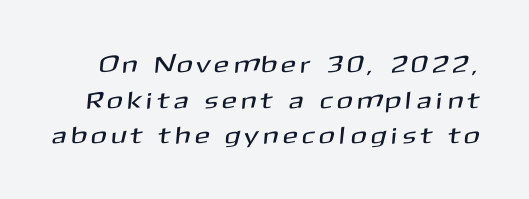
{"underline": "no", "line_spacing": "normal", "line_spacing_ratio": 1.48, "letter_spacing": "wide", "letter_spacing_em": 0.26, "glyph_px": 24}
